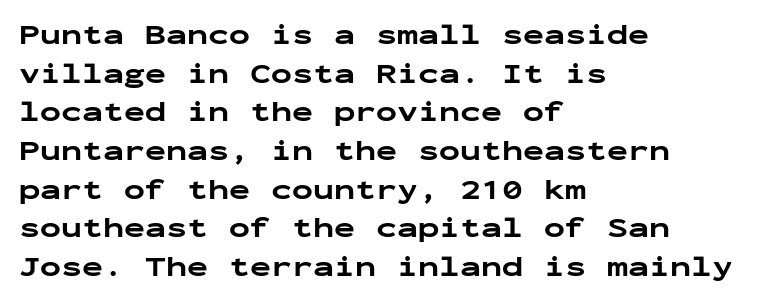
{"serif": "no", "italic": "no", "bold": "yes", "weight": "bold", "width": "wide", "stroke_contrast": "low", "x_height": "medium", "monospaced": "yes", "underline": "no", "align": "left", "line_spacing": "normal", "line_spacing_ratio": 1.38, "letter_spacing": "normal", "letter_spacing_em": 0.0, "glyph_px": 28}
